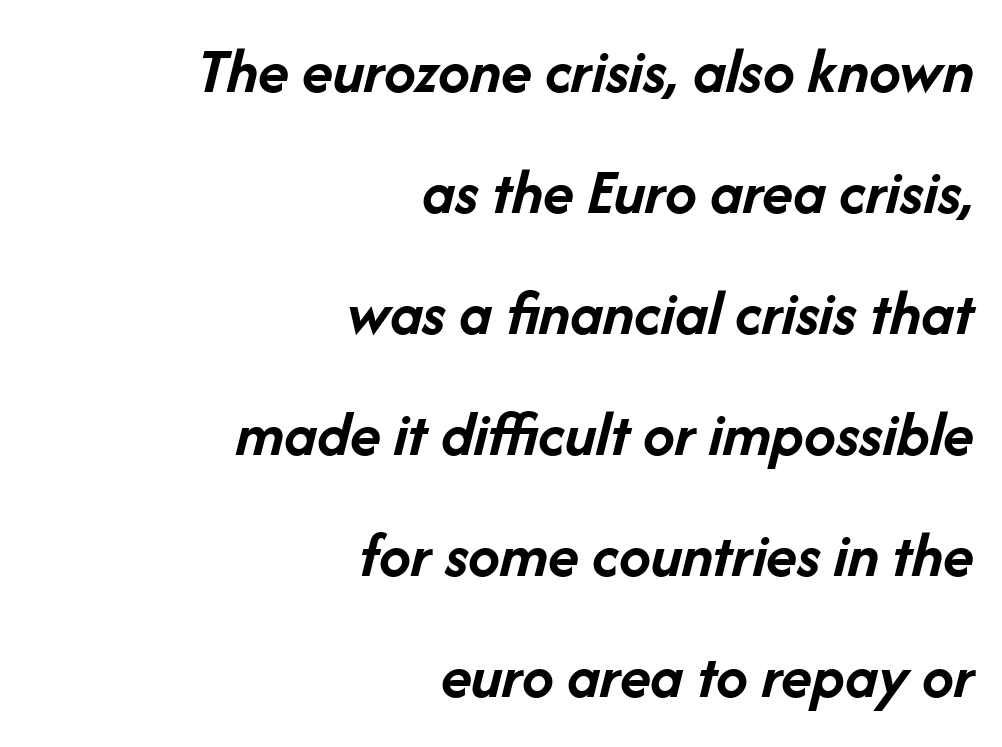
The image shows 64 px semibold type, italic (leaning right); set right-aligned, line spacing 1.89x, normal letter spacing, not underlined; low stroke contrast and a medium x-height.
